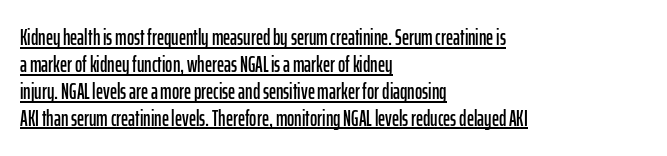
The image shows 22 px text type, upright; set left-aligned, line spacing 1.22x, normal letter spacing, underlined.
